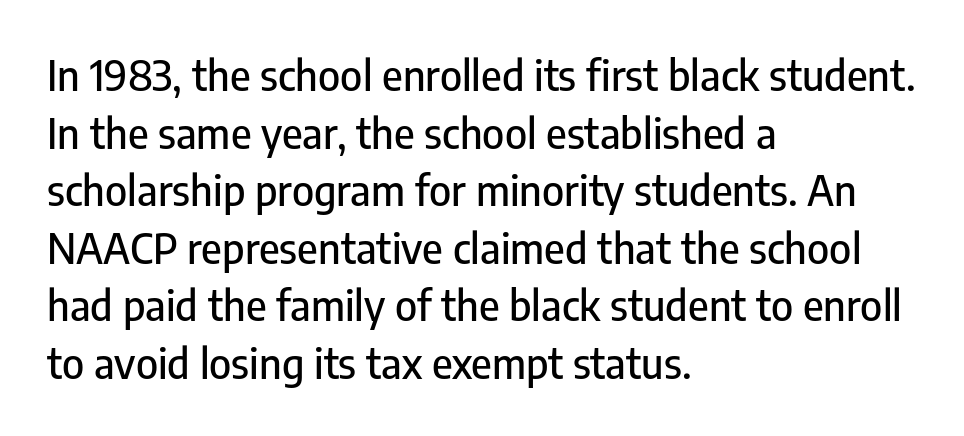
The block of text has a typical density, with ordinary space between rows. Tracking value appears to be zero — textbook default spacing. Serifs: no, the terminals of the letterforms are clean. No word sits above an underline. In terms of posture, this sample is upright.
